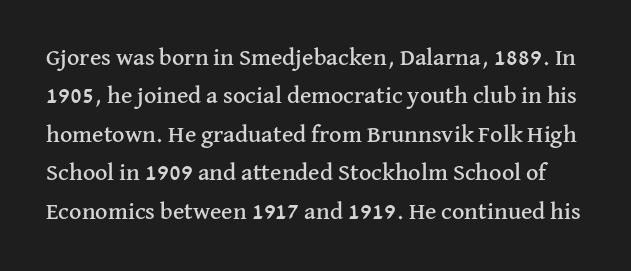
The strip under each line holds only bare page. This rendering leaves character spacing at its baseline value. A typesetter would call this leading conventional body-copy spacing. The type sits square on the baseline with zero lean.
